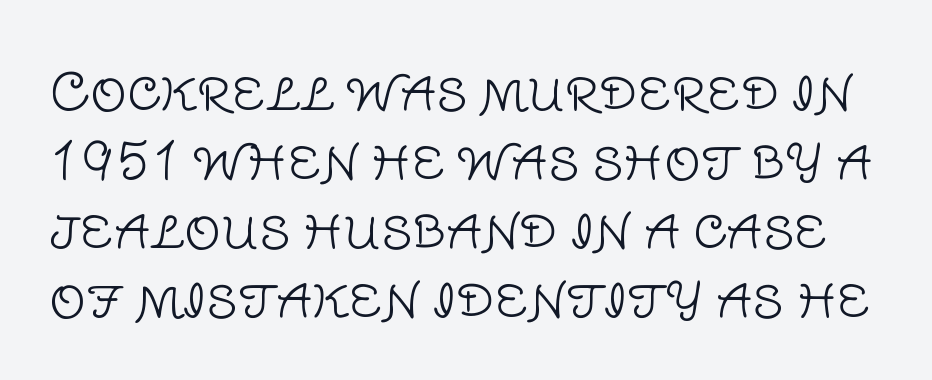
The image shows 51 px light sans-serif type; set normal line spacing (1.35x), normal letter spacing, not underlined; low stroke contrast and a large x-height.
